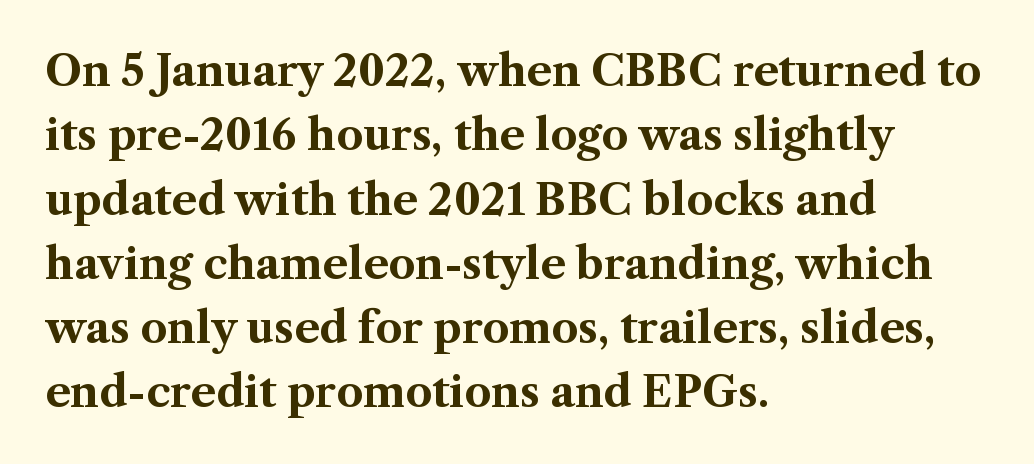
The image shows 42 px bold serif type, upright; set left-aligned, normal line spacing (1.53x), normal letter spacing, not underlined; medium stroke contrast and a medium x-height.
